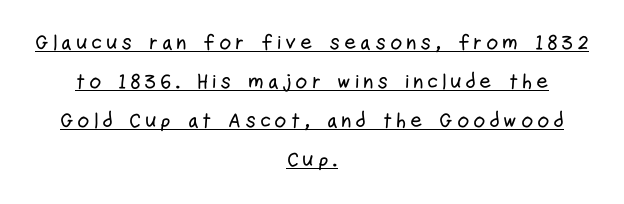
Every stem runs plumb, perpendicular to the baseline. The string is rendered with underlining switched on. Where is the straight margin? There isn't one; the lines are centered.
